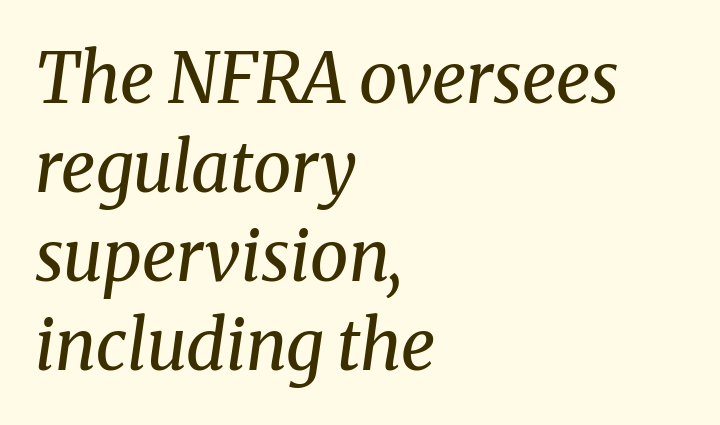
{"serif": "yes", "italic": "yes", "lean": "right", "slant_degrees": 8, "bold": "no", "weight": "regular", "width": "normal", "stroke_contrast": "medium", "x_height": "medium", "monospaced": "no", "underline": "no", "align": "left", "line_spacing": "normal", "line_spacing_ratio": 1.29, "letter_spacing": "normal", "letter_spacing_em": 0.0, "glyph_px": 69}
